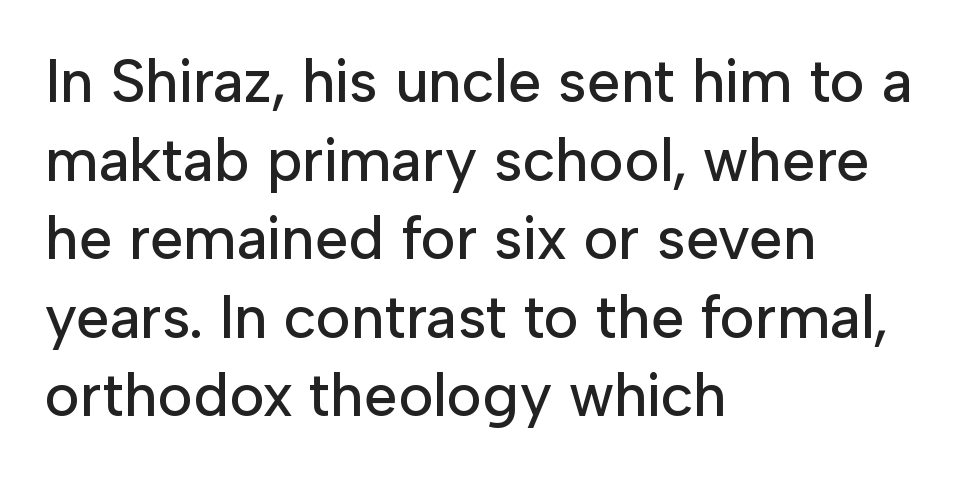
Q: Is the text italic (slanted)? A: No, it is upright.
Q: Is the typeface a serif or a sans-serif typeface? A: Sans-serif.
Q: Is the text underlined? A: No.
Q: How is the paragraph aligned? A: Left-aligned.
Q: Is the spacing between letters normal or unusually wide? A: Normal.
Q: Is the spacing between lines tight, normal or loose? A: Normal.
Q: Width (condensed, normal, or wide)? A: Normal.
Q: Stroke contrast? A: Low.
Q: x-height? A: Medium.
Q: Monospaced? A: No.
